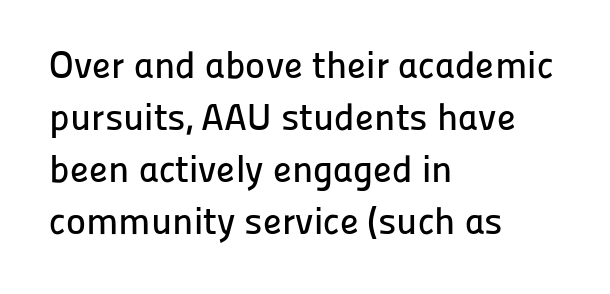
These lines sit exactly where default settings would place them. No feet cap the strokes, marking this as sans-serif type. Is there any slant? The stems are plumb. Think of a printed novel: that variable character pitch is what you see here. Students, note that the glyphs here touch the page at normal intervals. All the whitespace from short lines collects on the right.
